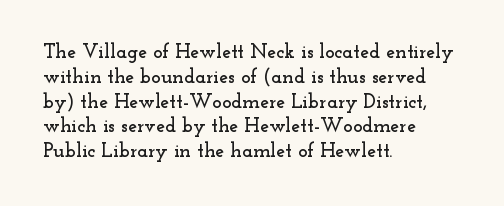
A roman cut, with each character standing at attention. The letters sit at their default tracking, neither squeezed nor spread. Compared with a centered layout, this one pins lines to the left instead. Clear beneath every line of the passage.
